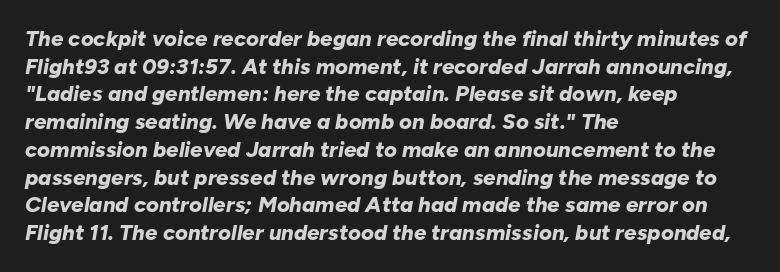
The image shows 22 px bold type, italic (leaning right); set left-aligned, normal line spacing (1.26x), normal letter spacing, not underlined.
